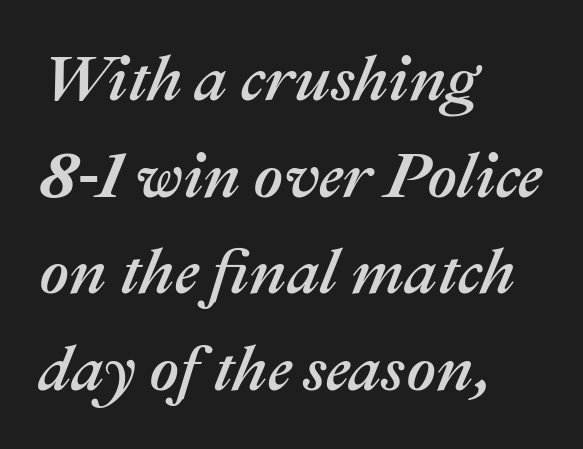
{"italic": "yes", "lean": "right", "slant_degrees": 22, "width": "normal", "stroke_contrast": "medium", "x_height": "medium", "monospaced": "no", "underline": "no", "align": "left", "line_spacing": "normal", "line_spacing_ratio": 1.51, "letter_spacing": "normal", "letter_spacing_em": 0.0, "glyph_px": 64}
